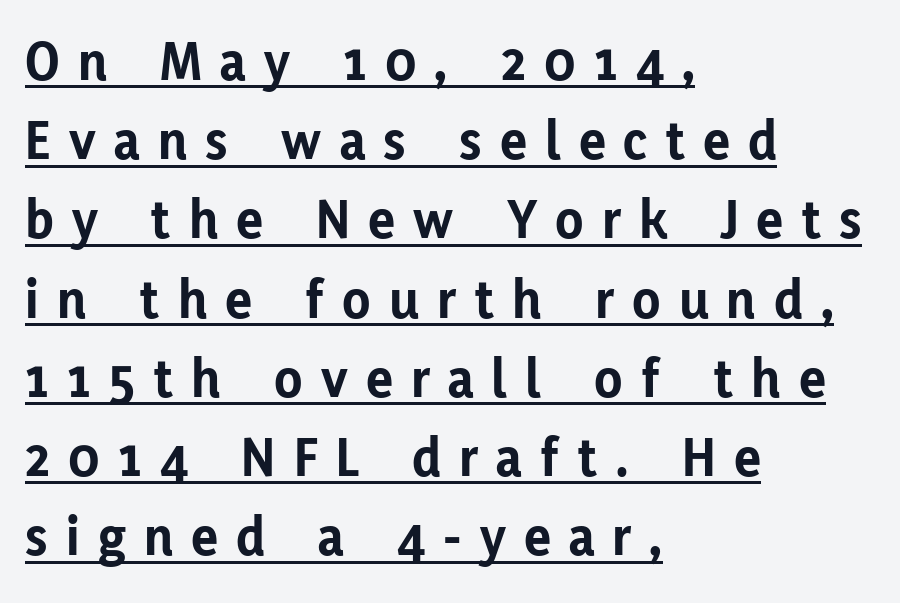
The letters stand upright; this is a roman face. Does the copy run flush right? No — it runs flush left. Spacing between characters has been opened up far beyond the box default. Are there feet on the stems? There aren't — it's a sans. The glyphs have the mass of a bold cut. This is underlined copy, the kind a proofreader might mark for attention.
